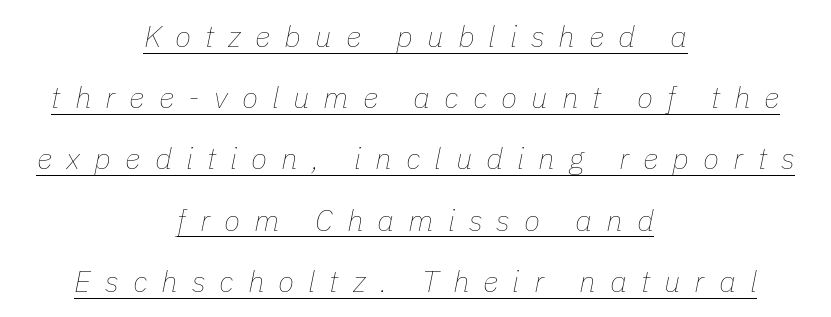
In terms of posture, this sample is oblique. Looks like regular typesetting: each glyph gets only the width it needs. Substantial extra tracking has been applied to these lines. Descenders here cross a horizontal rule under the line. Each new line begins a long way beneath the previous one. The weight tops out at a normal text grade.
